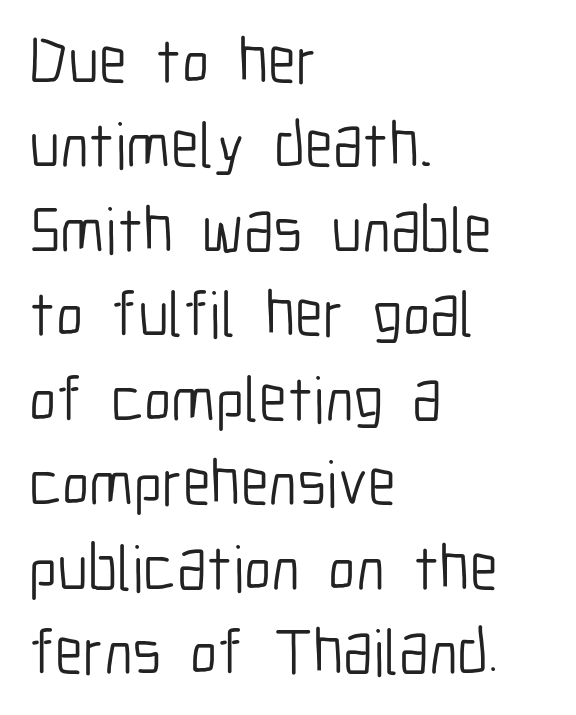
The letters carry no serifs — their stems end cleanly without finishing strokes. The space beneath each line is pristine and unruled. Quick note: not italic, upright. Line beginnings align vertically; line endings do not. Line spacing here is normal. Is this a heavy cut? Hardly; it is regular or lighter.
